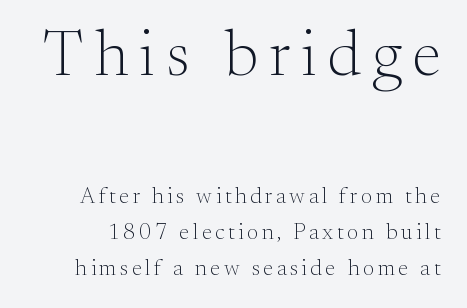
{"serif": "yes", "italic": "no", "bold": "no", "weight": "light", "width": "normal", "stroke_contrast": "medium", "x_height": "small", "monospaced": "no", "underline": "no", "line_spacing": "normal", "line_spacing_ratio": 1.64, "larger_block": "first", "size_ratio": 2.95, "glyph_px": 65}
